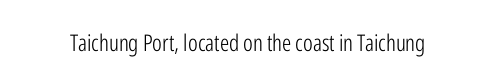
Q: Is the text bold? A: No.
Q: Is the text italic (slanted)? A: No, it is upright.
Q: Is the text underlined? A: No.
Q: Is the spacing between letters normal or unusually wide? A: Normal.
